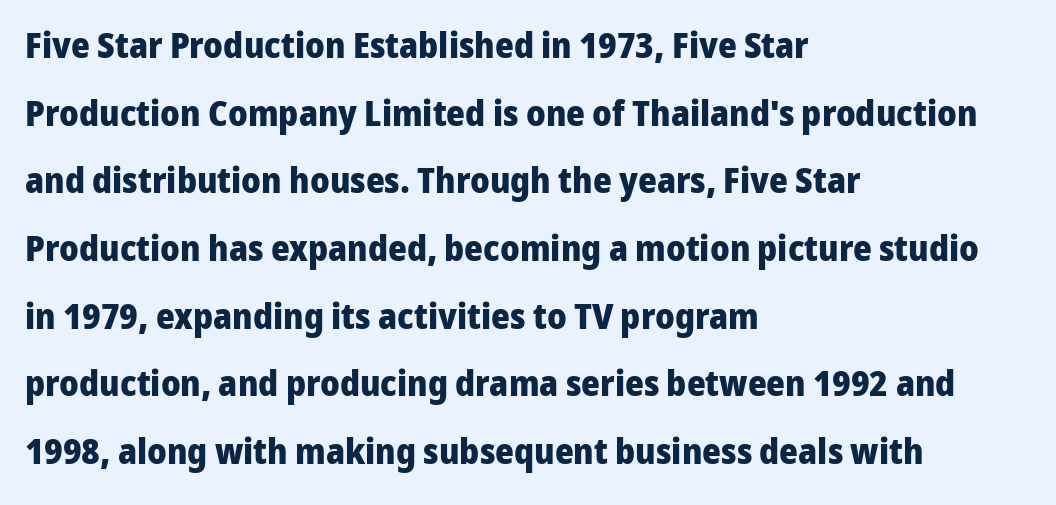
Q: Is the text bold? A: Yes.
Q: Is the text italic (slanted)? A: No, it is upright.
Q: Is the typeface a serif or a sans-serif typeface? A: Sans-serif.
Q: Is the text underlined? A: No.
Q: How is the paragraph aligned? A: Left-aligned.
Q: Is the spacing between letters normal or unusually wide? A: Normal.
Q: Width (condensed, normal, or wide)? A: Normal.
Q: Stroke contrast? A: Low.
Q: x-height? A: Medium.
Q: Monospaced? A: No.
